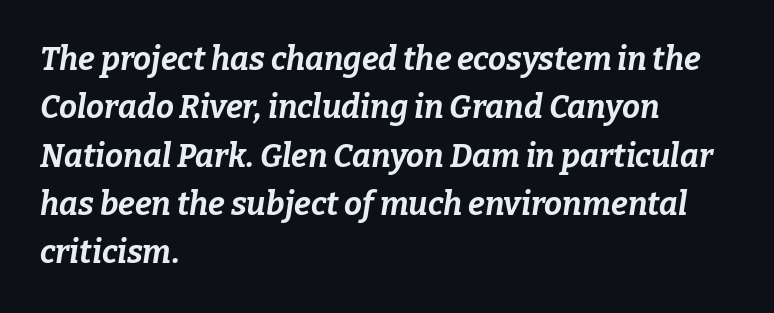
{"italic": "yes", "lean": "right", "slant_degrees": 9, "bold": "yes", "weight": "bold", "width": "normal", "stroke_contrast": "low", "x_height": "medium", "monospaced": "no", "underline": "no", "align": "left", "line_spacing": "normal", "line_spacing_ratio": 1.51, "letter_spacing": "normal", "letter_spacing_em": 0.0, "glyph_px": 32}
